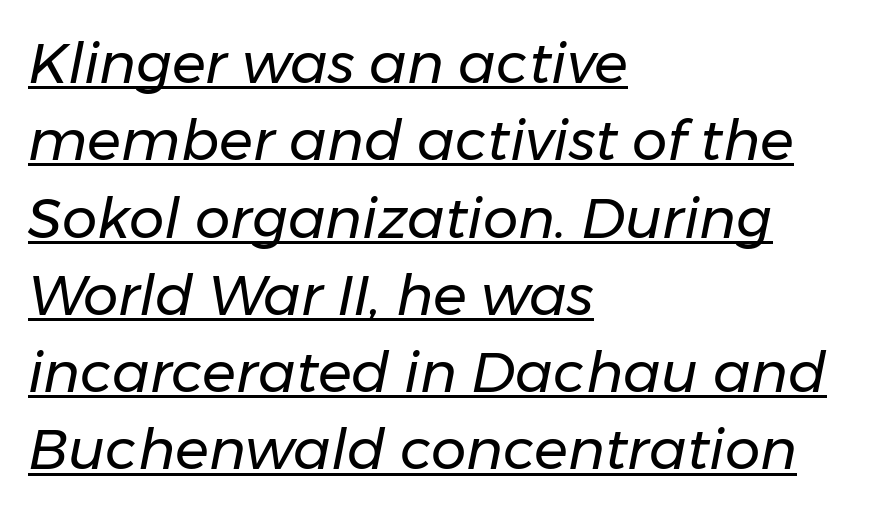
{"italic": "yes", "lean": "right", "slant_degrees": 11, "bold": "no", "weight": "regular", "width": "normal", "stroke_contrast": "low", "x_height": "medium", "monospaced": "no", "underline": "yes", "align": "left", "line_spacing": "normal", "line_spacing_ratio": 1.38, "letter_spacing": "normal", "letter_spacing_em": 0.0, "glyph_px": 56}
